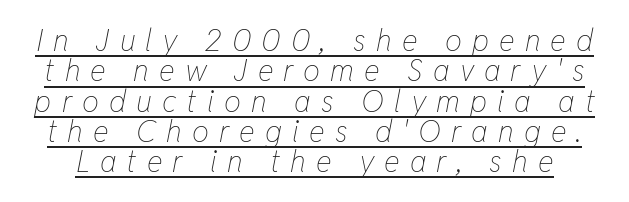
Q: Is the text bold? A: No.
Q: Is the text italic (slanted)? A: Yes, it leans right by about 11 degrees.
Q: Is the text underlined? A: Yes.
Q: Is the spacing between letters normal or unusually wide? A: Unusually wide.
Q: Is the spacing between lines tight, normal or loose? A: Tight.
Q: Width (condensed, normal, or wide)? A: Condensed.
Q: Stroke contrast? A: Low.
Q: x-height? A: Medium.
Q: Monospaced? A: No.
